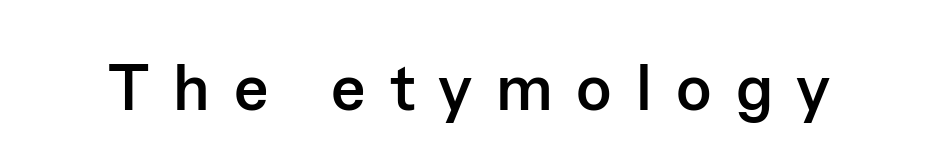
Just letters on the line, the space beneath them empty. These lines have a slow, spaced-out rhythm from letter to letter. The passage shown is typeset with a sans-serif family. No italicization has been applied; the sample stays upright.
